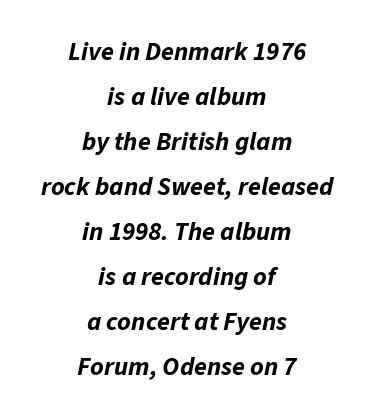
The image shows 26 px bold type, italic (leaning right); set centered, line spacing 1.73x, normal letter spacing, not underlined.
